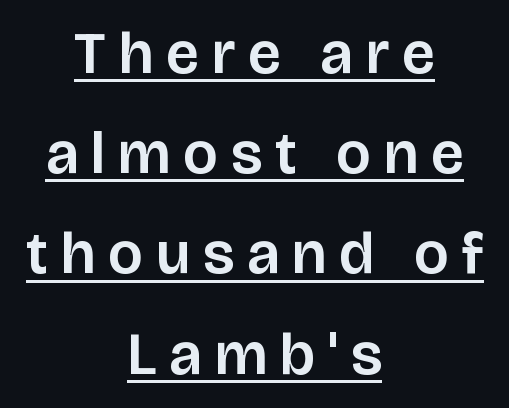
{"serif": "no", "italic": "no", "width": "normal", "stroke_contrast": "low", "x_height": "large", "monospaced": "no", "underline": "yes", "align": "center", "line_spacing": "normal", "line_spacing_ratio": 1.67, "letter_spacing": "wide", "letter_spacing_em": 0.22, "glyph_px": 60}
